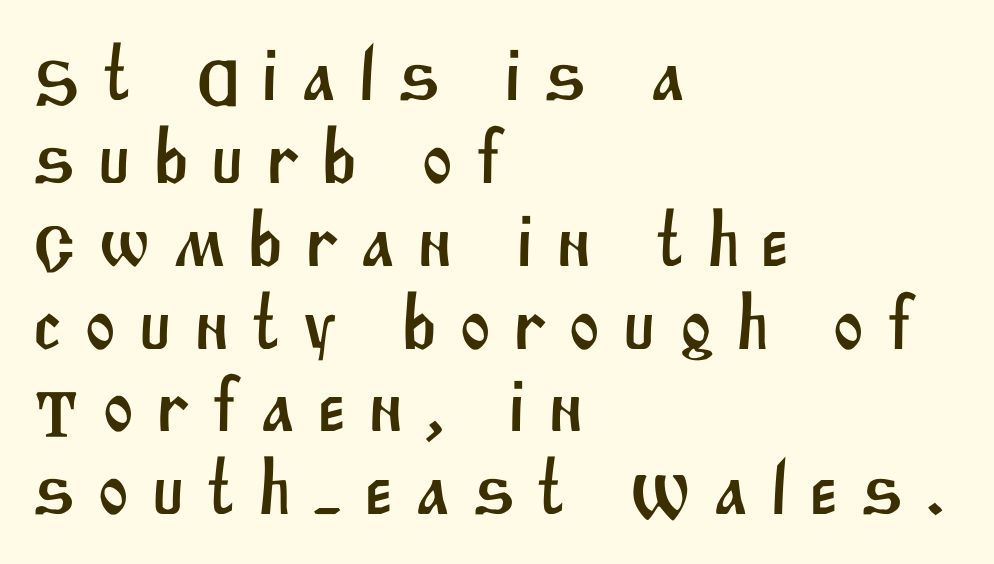
Q: Is the typeface a serif or a sans-serif typeface? A: Sans-serif.
Q: Is the text underlined? A: No.
Q: How is the paragraph aligned? A: Left-aligned.
Q: Is the spacing between letters normal or unusually wide? A: Unusually wide.
Q: Is the spacing between lines tight, normal or loose? A: Tight.
Q: Width (condensed, normal, or wide)? A: Normal.
Q: Stroke contrast? A: Medium.
Q: x-height? A: Large.
Q: Monospaced? A: No.
